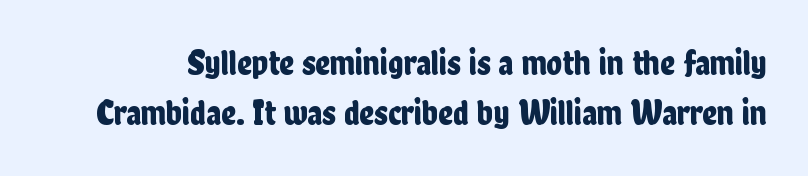
Q: Is the text italic (slanted)? A: No, it is upright.
Q: Is the typeface a serif or a sans-serif typeface? A: Sans-serif.
Q: Is the text underlined? A: No.
Q: Is the spacing between letters normal or unusually wide? A: Normal.
Q: Is the spacing between lines tight, normal or loose? A: Normal.
Q: Width (condensed, normal, or wide)? A: Condensed.
Q: Stroke contrast? A: Low.
Q: x-height? A: Medium.
Q: Monospaced? A: No.
